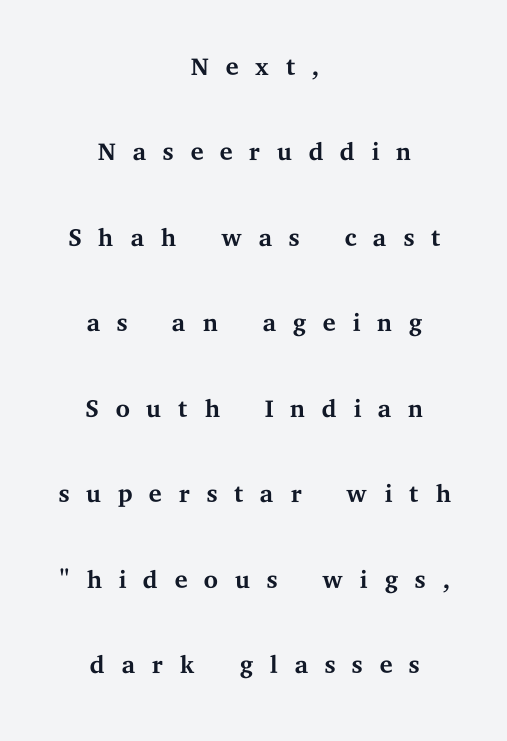
These lines are rendered in a variable-pitch font. The designer went with a serif here, giving each stem small feet. Posture: upright roman. If you measured baseline to baseline, you'd find a long distance. The typeface has the unassuming heft of standard copy or less.
